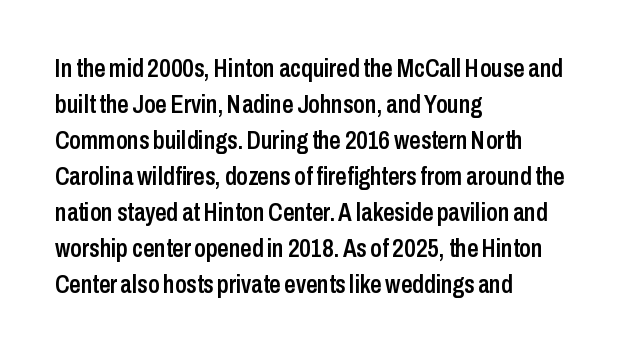
Q: Is the text bold? A: Semi-bold.
Q: Is the text italic (slanted)? A: No, it is upright.
Q: Is the text underlined? A: No.
Q: How is the paragraph aligned? A: Left-aligned.
Q: Is the spacing between letters normal or unusually wide? A: Normal.
Q: Is the spacing between lines tight, normal or loose? A: Normal.
